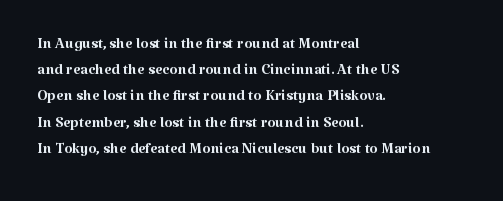
{"italic": "no", "bold": "no", "underline": "no", "align": "left", "line_spacing": "normal", "line_spacing_ratio": 1.25, "letter_spacing": "normal", "letter_spacing_em": 0.0, "glyph_px": 21}
